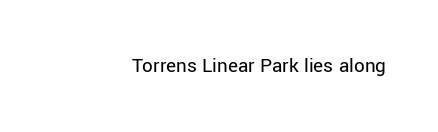
Q: Is the text bold? A: No.
Q: Is the text italic (slanted)? A: No, it is upright.
Q: Is the text underlined? A: No.
Q: Is the spacing between letters normal or unusually wide? A: Normal.
